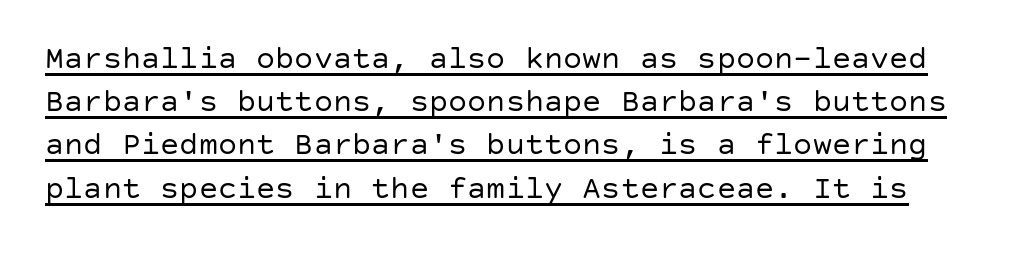
Check where the strokes stop: nothing finishes them off — pure sans. Summary of weight: not heavy and not bold. This block has exactly the height ordinary leading produces. Is there an underline? Yes — a line sits under the letters.
